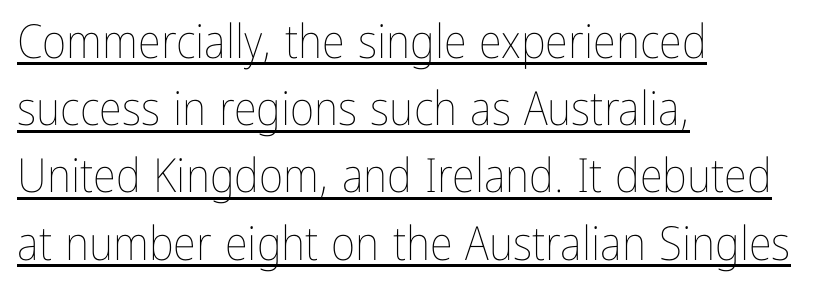
The face used here is proportionally spaced, like ordinary book or web type. The designer left line spacing at the default. Horizontally, the lines are justified to the leading edge only. Spacing between characters is what you'd get straight out of the box. You can tell it's not italic because the verticals are truly vertical.
